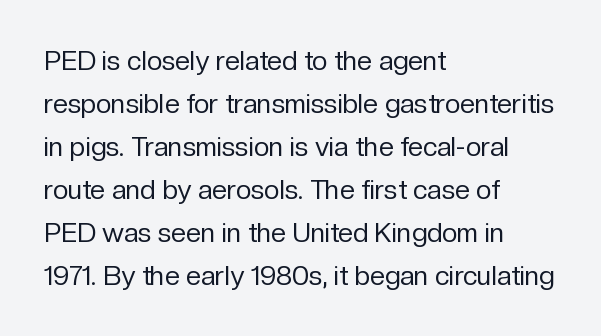
Q: Is the text bold? A: No.
Q: Is the text italic (slanted)? A: No, it is upright.
Q: Is the text underlined? A: No.
Q: How is the paragraph aligned? A: Left-aligned.
Q: Is the spacing between letters normal or unusually wide? A: Normal.
Q: Is the spacing between lines tight, normal or loose? A: Normal.
